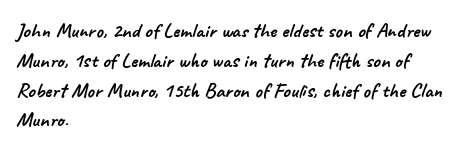
Line spacing here is normal. Default kerning and tracking; the words read as compact shapes. Which margin do the lines hug? The left one — the right edge is uneven. Check the space under the baseline: it is left empty.
